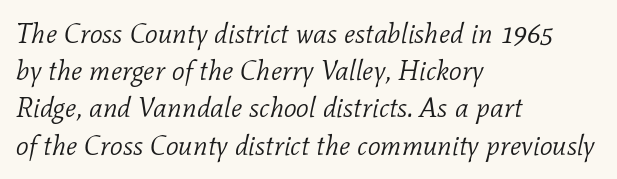
{"serif": "yes", "italic": "yes", "lean": "right", "slant_degrees": 11, "bold": "no", "weight": "light", "width": "normal", "stroke_contrast": "low", "x_height": "medium", "monospaced": "no", "underline": "no", "align": "left", "line_spacing": "normal", "line_spacing_ratio": 1.33, "letter_spacing": "normal", "letter_spacing_em": 0.0, "glyph_px": 28}
